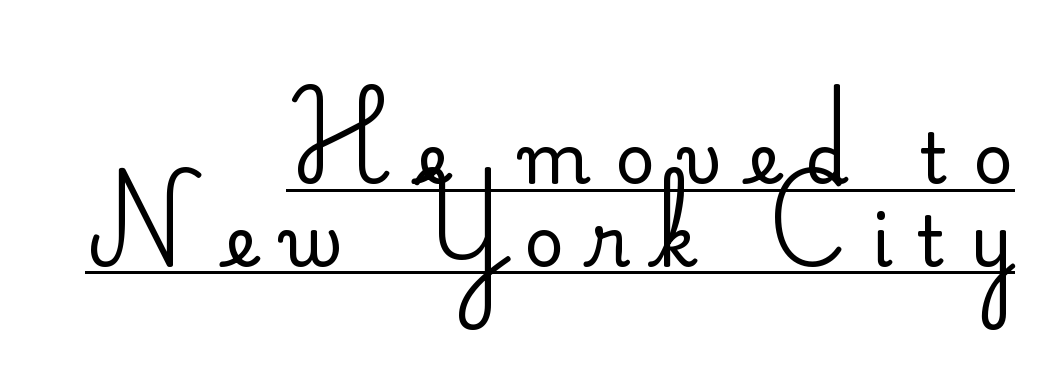
This sample has the flowing, uneven cadence of proportional lettering. Is this a sans? Yes — the strokes have no serifs. Rendered with straight, roman letterforms. A continuous stroke trails under the words, as in a hyperlink. The letterforms sit at book weight or below. Between one letter and the next there's a generous, obvious gap.
